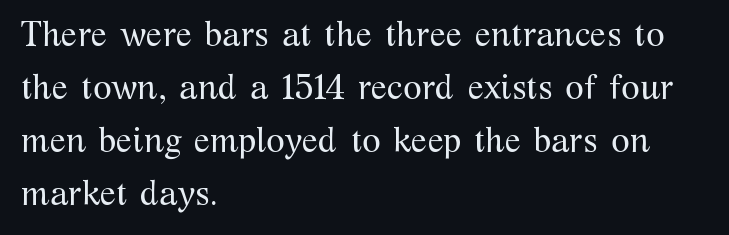
The image shows 34 px regular-weight serif type, upright; set left-aligned, normal line spacing (1.56x), normal letter spacing, not underlined; medium stroke contrast and a medium x-height.
